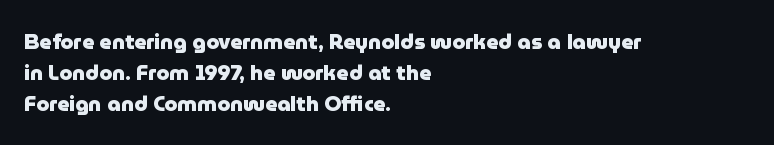
{"italic": "no", "bold": "yes", "underline": "no", "align": "left", "line_spacing": "normal", "line_spacing_ratio": 1.47, "letter_spacing": "normal", "letter_spacing_em": 0.0, "glyph_px": 21}
